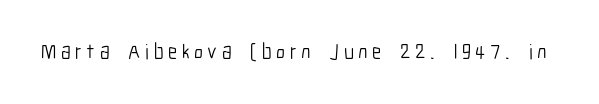
Is there any slant? The stems are plumb. This is not heavy type; no bold has been used. Someone cranked the tracking dial way up on this one. Descenders are the only things crossing below the line.
